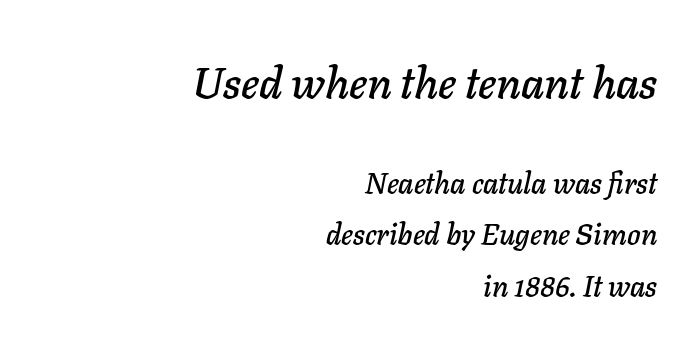
The image shows 44 px text type, italic (leaning right); set right-aligned, line spacing 1.78x, normal letter spacing, not underlined; the first (top) block is 1.52x larger; low stroke contrast and a medium x-height.
